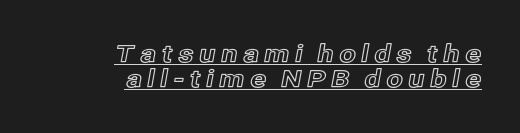
The type is letterspaced generously, with wide tracking. The rendering anchors every line to the right-hand side. In terms of leading, this rendering errs on the cramped side. This sample carries an underscore along the baseline area.
